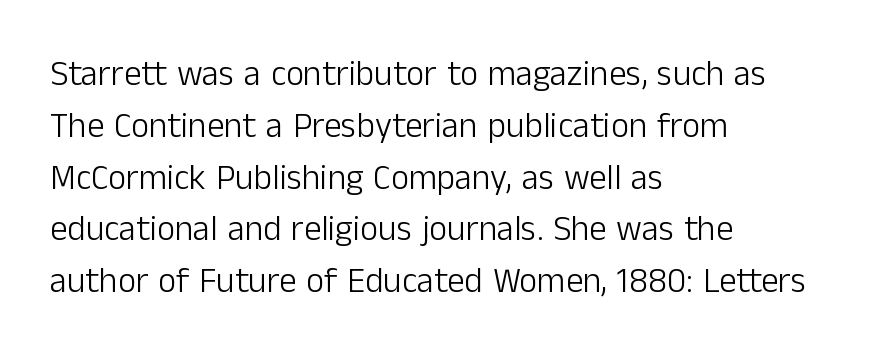
The image shows 35 px light sans-serif type, upright; set left-aligned, normal line spacing (1.48x), normal letter spacing, not underlined; low stroke contrast and a medium x-height.
